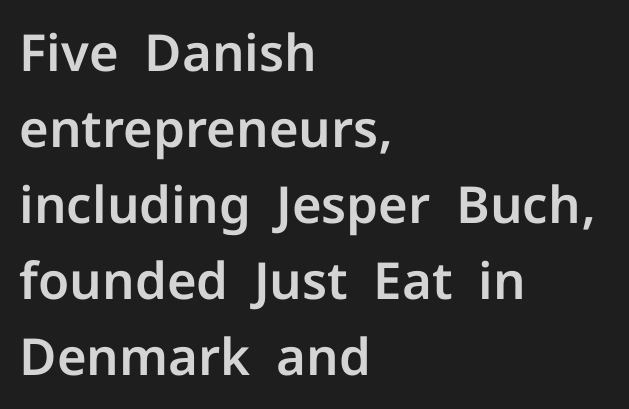
Q: Is the text italic (slanted)? A: No, it is upright.
Q: Is the typeface a serif or a sans-serif typeface? A: Sans-serif.
Q: Is the text underlined? A: No.
Q: How is the paragraph aligned? A: Left-aligned.
Q: Is the spacing between letters normal or unusually wide? A: Normal.
Q: Is the spacing between lines tight, normal or loose? A: Normal.
Q: Width (condensed, normal, or wide)? A: Normal.
Q: Stroke contrast? A: Low.
Q: x-height? A: Medium.
Q: Monospaced? A: No.
